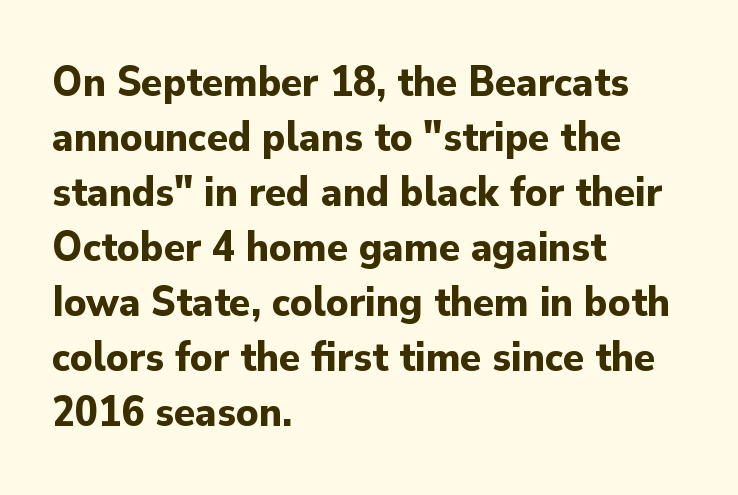
{"serif": "no", "italic": "no", "bold": "yes", "weight": "bold", "width": "normal", "stroke_contrast": "low", "x_height": "small", "monospaced": "no", "underline": "no", "align": "left", "line_spacing": "normal", "line_spacing_ratio": 1.28, "letter_spacing": "normal", "letter_spacing_em": 0.0, "glyph_px": 43}
